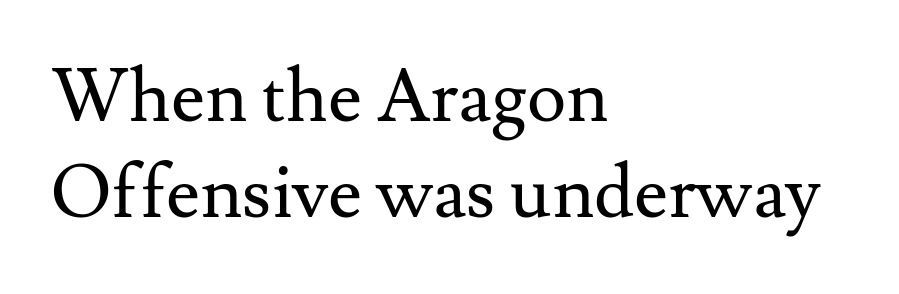
Q: Is the text bold? A: No.
Q: Is the text italic (slanted)? A: No, it is upright.
Q: Is the typeface a serif or a sans-serif typeface? A: Serif.
Q: Is the text underlined? A: No.
Q: How is the paragraph aligned? A: Left-aligned.
Q: Is the spacing between letters normal or unusually wide? A: Normal.
Q: Is the spacing between lines tight, normal or loose? A: Normal.
Q: Width (condensed, normal, or wide)? A: Normal.
Q: Stroke contrast? A: Medium.
Q: x-height? A: Small.
Q: Monospaced? A: No.
